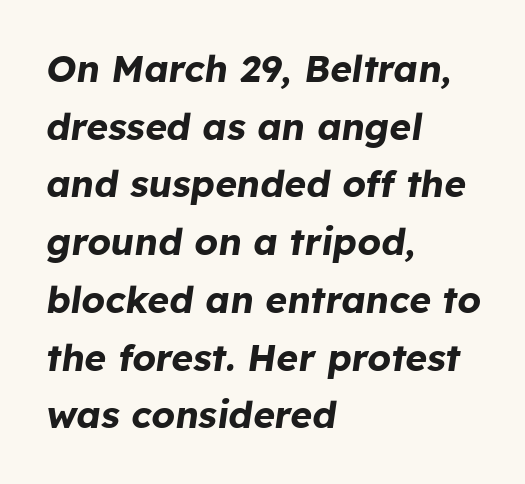
{"italic": "yes", "lean": "right", "slant_degrees": 8, "bold": "yes", "weight": "bold", "width": "normal", "stroke_contrast": "low", "x_height": "medium", "monospaced": "no", "underline": "no", "align": "left", "line_spacing": "normal", "line_spacing_ratio": 1.56, "letter_spacing": "normal", "letter_spacing_em": 0.0, "glyph_px": 37}
